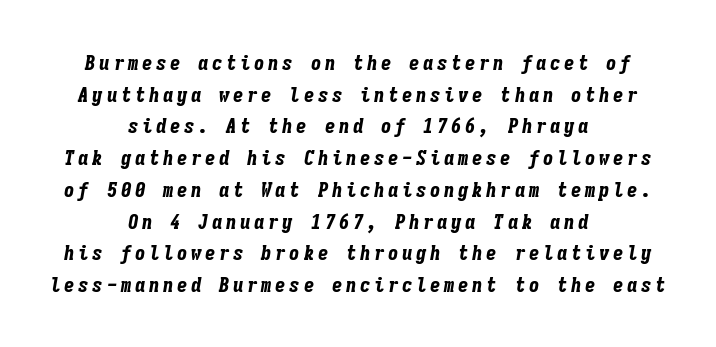
Q: Is the text bold? A: Yes.
Q: Is the text italic (slanted)? A: Yes, it leans right by about 9 degrees.
Q: Is the text underlined? A: No.
Q: How is the paragraph aligned? A: Centered.
Q: Is the spacing between lines tight, normal or loose? A: Normal.
